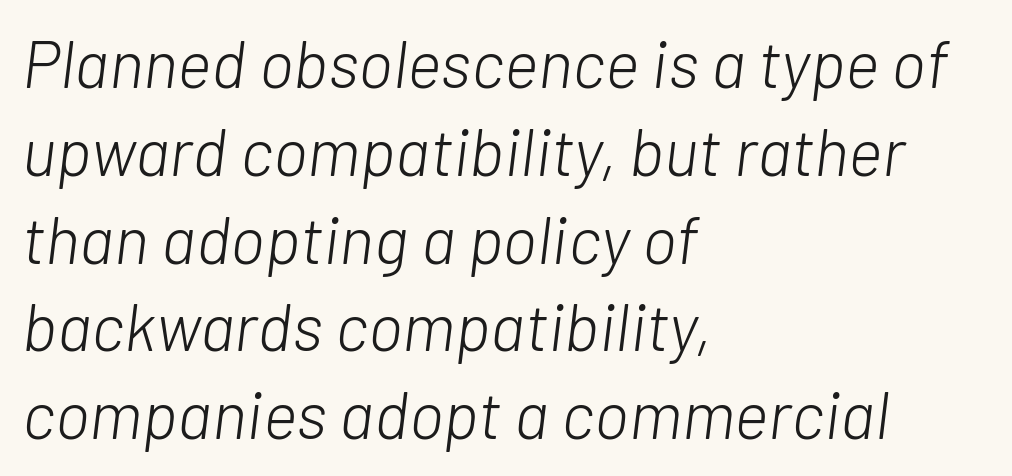
{"italic": "yes", "lean": "right", "slant_degrees": 7, "bold": "no", "weight": "light", "width": "normal", "stroke_contrast": "low", "x_height": "medium", "monospaced": "no", "underline": "no", "align": "left", "line_spacing": "normal", "line_spacing_ratio": 1.33, "letter_spacing": "normal", "letter_spacing_em": 0.0, "glyph_px": 66}
